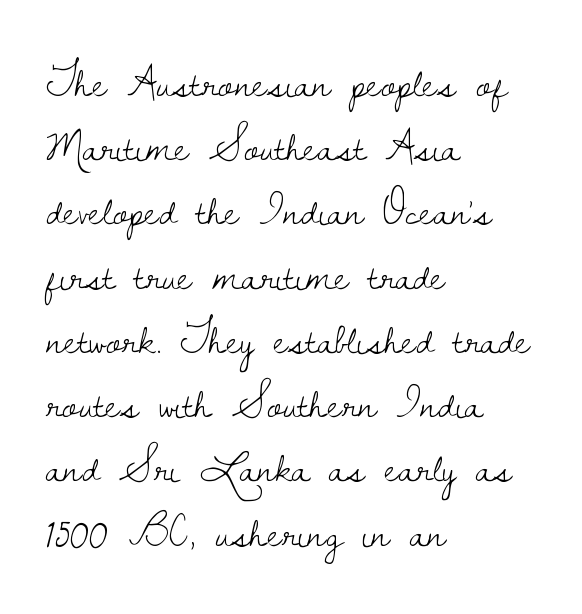
{"serif": "yes", "bold": "no", "weight": "light", "width": "normal", "stroke_contrast": "low", "x_height": "small", "monospaced": "no", "underline": "no", "align": "left", "line_spacing": "normal", "line_spacing_ratio": 1.46, "letter_spacing": "normal", "letter_spacing_em": 0.0, "glyph_px": 44}
